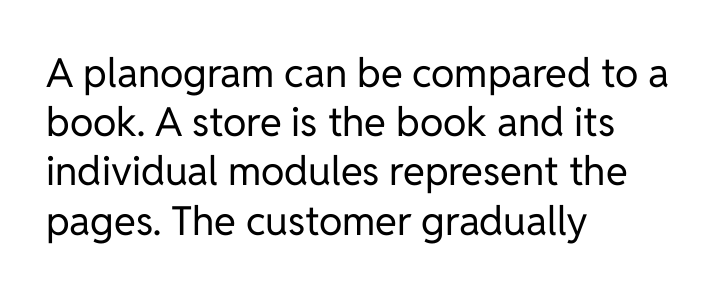
The image shows 40 px regular-weight sans-serif type, upright; set left-aligned, line spacing 1.23x, normal letter spacing, not underlined; low stroke contrast and a medium x-height.
